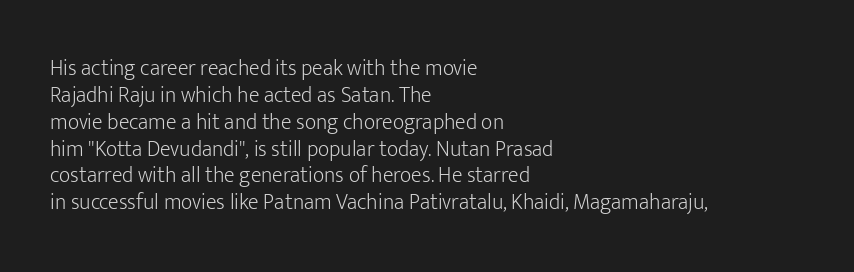
Q: Is the text bold? A: No.
Q: Is the text italic (slanted)? A: No, it is upright.
Q: Is the text underlined? A: No.
Q: How is the paragraph aligned? A: Left-aligned.
Q: Is the spacing between letters normal or unusually wide? A: Normal.
